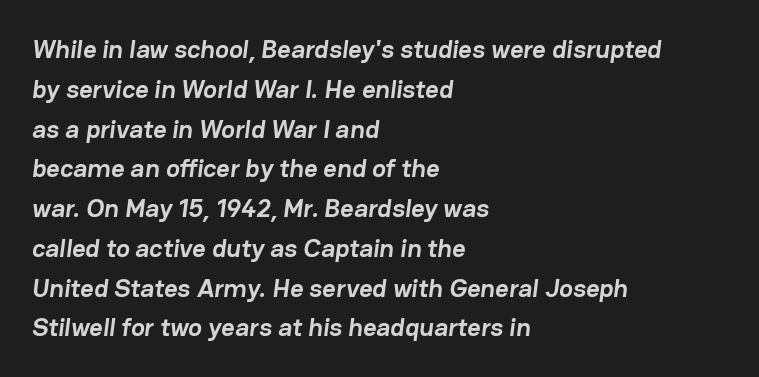
Alignment: flush left. Normally led — the rows are evenly, conventionally spaced. The type is set solid horizontally, with unmodified tracking. Typographic density is high because the face is bold. Check the space under the baseline: it is left empty.
